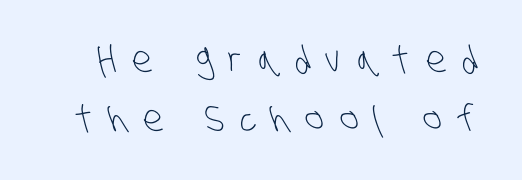
The image shows 36 px light, condensed sans-serif type; set normal line spacing (1.63x), unusually wide letter spacing (+0.43 em), not underlined; low stroke contrast and a large x-height.
